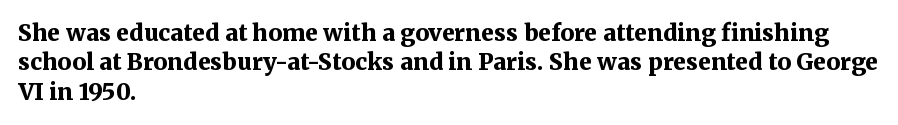
{"italic": "no", "bold": "yes", "underline": "no", "align": "left", "line_spacing": "normal", "line_spacing_ratio": 1.28, "letter_spacing": "normal", "letter_spacing_em": 0.0, "glyph_px": 23}
